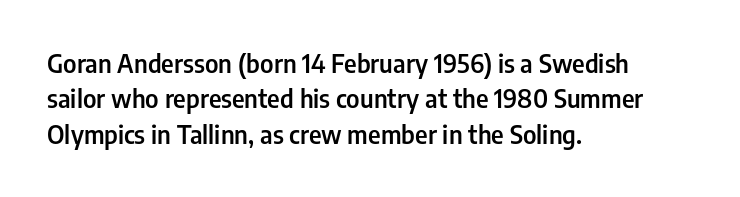
Q: Is the text bold? A: Semi-bold.
Q: Is the text italic (slanted)? A: No, it is upright.
Q: Is the text underlined? A: No.
Q: How is the paragraph aligned? A: Left-aligned.
Q: Is the spacing between letters normal or unusually wide? A: Normal.
Q: Is the spacing between lines tight, normal or loose? A: Normal.
